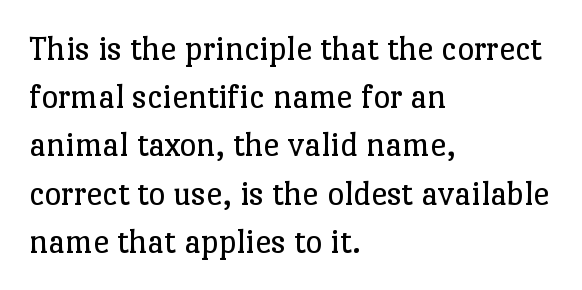
The image shows 36 px regular-weight serif type, upright; set left-aligned, normal line spacing (1.34x), normal letter spacing, not underlined; low stroke contrast and a medium x-height.
